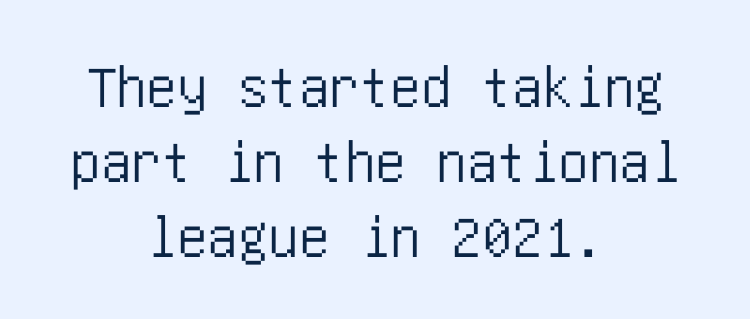
{"serif": "no", "italic": "no", "width": "condensed", "stroke_contrast": "low", "x_height": "large", "underline": "no", "align": "center", "line_spacing_ratio": 1.23, "letter_spacing": "normal", "letter_spacing_em": 0.0, "glyph_px": 61}
